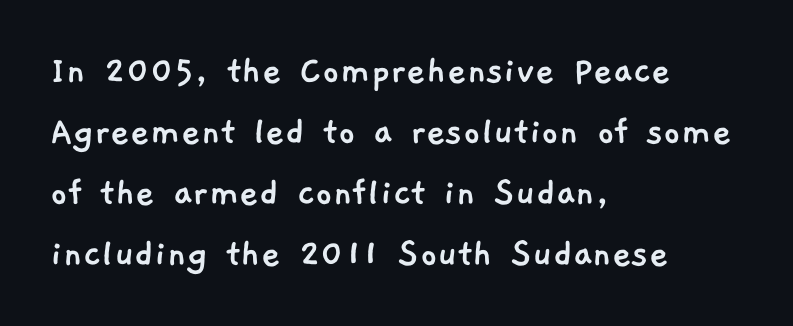
The image shows 42 px sans-serif type; set left-aligned, normal line spacing (1.45x), normal letter spacing, not underlined; low stroke contrast and a medium x-height.
